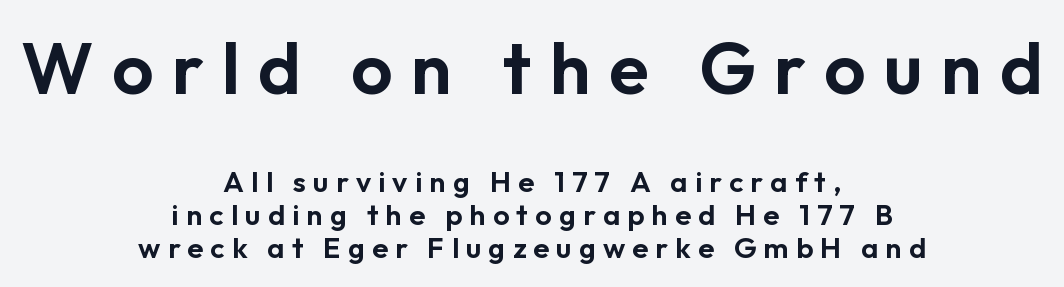
The image shows 73 px sans-serif type, upright; set centered, tight line spacing (1.14x), unusually wide letter spacing (+0.25 em), not underlined; the first (top) block is 2.52x larger; low stroke contrast and a medium x-height.
